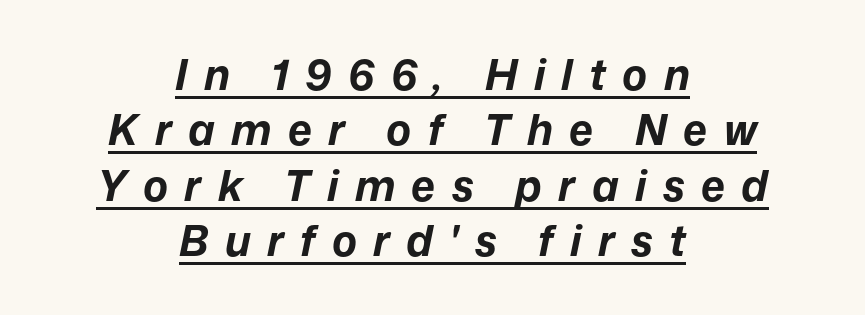
Layout note: lines centered. Regarding leading, the lines here are spaced in the standard way. Decoration check: the copy is underlined. Weight check: bold — yes, fully.
